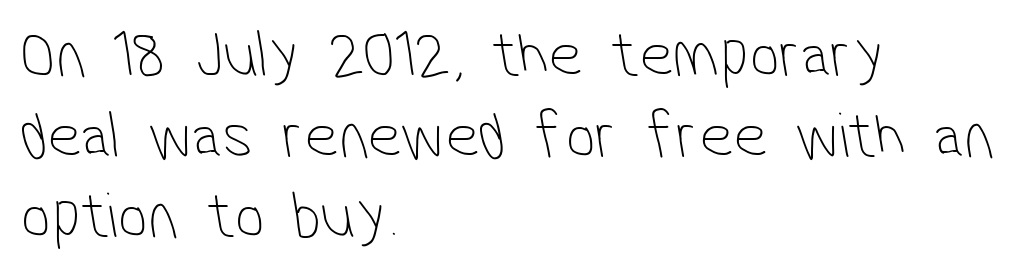
Where is the straight margin? On the left. Underlining? Definitely not there. The passage shown is typed in a proportional face where columns would drift. The type family on display is of the sans-serif kind. Is the stroke heavy? The answer is a plain regular-or-lighter.
